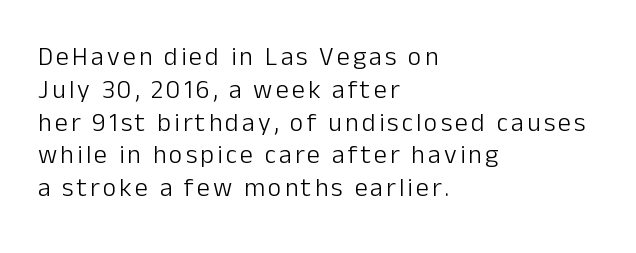
A normal amount of white space separates one row of letters from the next. In terms of posture, this sample is upright. The foot of each line stays bare and open. The cut favours lightness, reaching ordinary text weight at its darkest.
